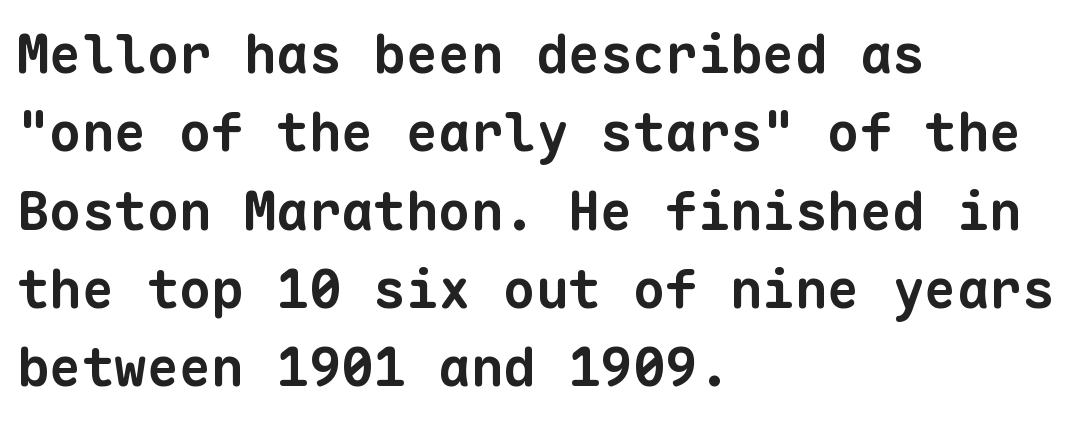
Typographic density is high because the face is bold. Honestly, the letter spacing is just normal — you wouldn't notice it. A student would call this left alignment; a typographer would say flush left, rag right. The designer left line spacing at the default.
